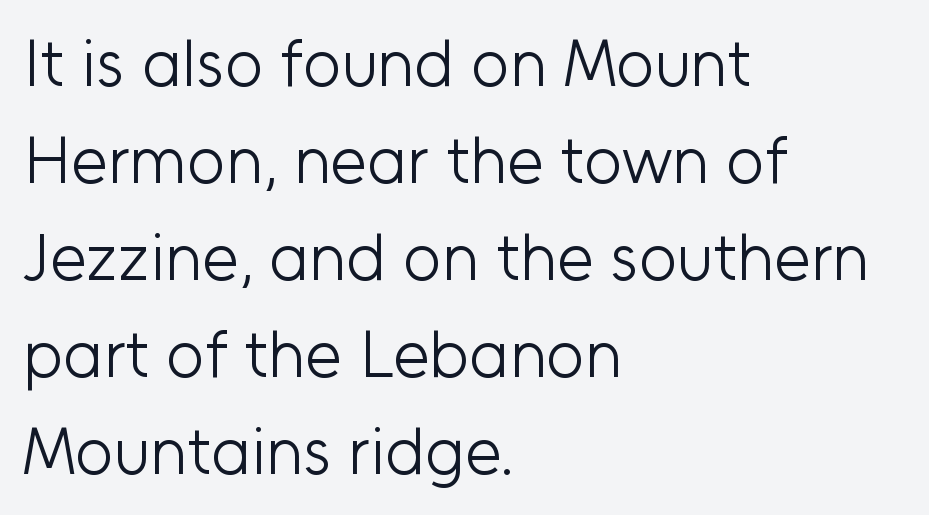
{"serif": "no", "italic": "no", "bold": "no", "weight": "light", "width": "normal", "stroke_contrast": "low", "x_height": "medium", "monospaced": "no", "underline": "no", "align": "left", "line_spacing": "normal", "line_spacing_ratio": 1.47, "letter_spacing": "normal", "letter_spacing_em": 0.0, "glyph_px": 66}
